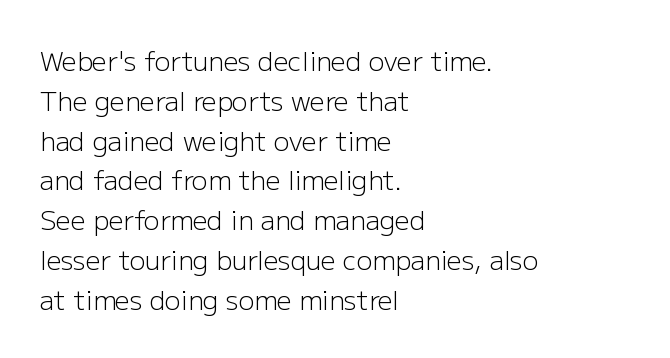
The image shows 26 px text type, upright; set left-aligned, normal line spacing (1.53x), normal letter spacing, not underlined.
